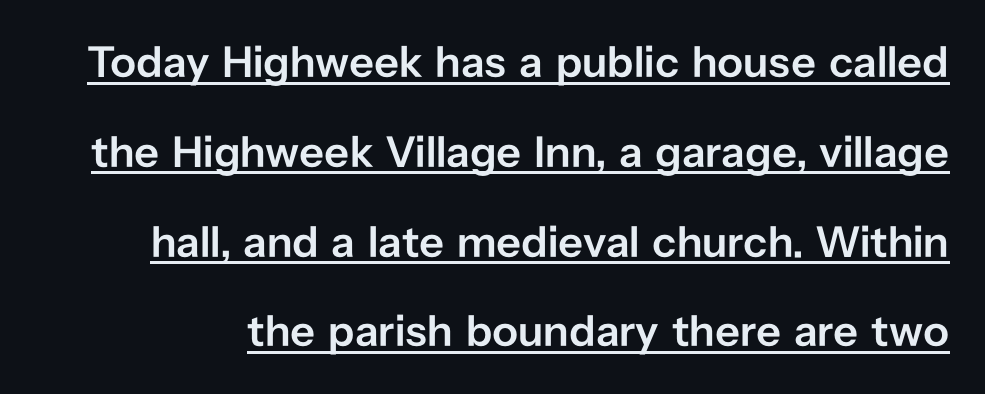
{"serif": "no", "italic": "no", "bold": "semi", "weight": "semibold", "width": "normal", "stroke_contrast": "low", "x_height": "medium", "monospaced": "no", "underline": "yes", "line_spacing": "loose", "line_spacing_ratio": 2.04, "letter_spacing": "normal", "letter_spacing_em": 0.0, "glyph_px": 44}
